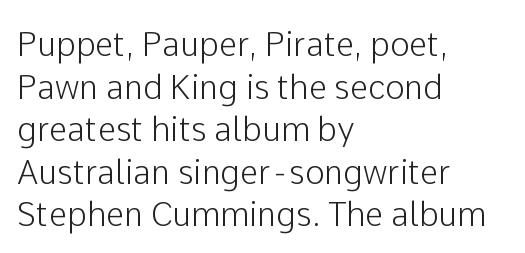
{"serif": "no", "italic": "no", "width": "normal", "stroke_contrast": "low", "x_height": "medium", "monospaced": "no", "underline": "no", "align": "left", "line_spacing": "normal", "line_spacing_ratio": 1.29, "letter_spacing": "normal", "letter_spacing_em": 0.0, "glyph_px": 33}
